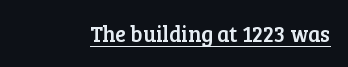
{"italic": "no", "underline": "yes", "letter_spacing": "normal", "letter_spacing_em": 0.0, "glyph_px": 22}
